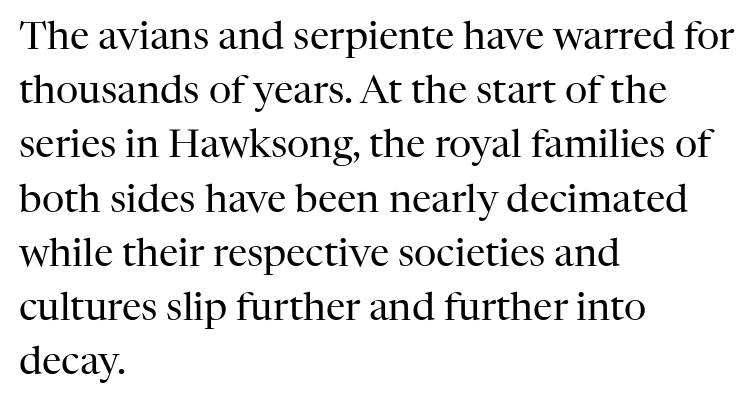
{"serif": "yes", "italic": "no", "bold": "no", "weight": "regular", "width": "normal", "stroke_contrast": "high", "x_height": "medium", "monospaced": "no", "underline": "no", "align": "left", "line_spacing": "normal", "line_spacing_ratio": 1.39, "letter_spacing": "normal", "letter_spacing_em": 0.0, "glyph_px": 39}
